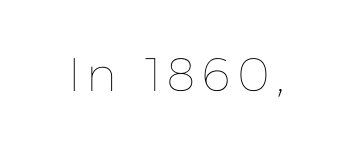
Is this a fixed-width face? No — the glyphs have proportional, varying widths. This is not heavy type; no bold has been used. Rendered with straight, roman letterforms. Any mark beneath the type? The region is blank.
